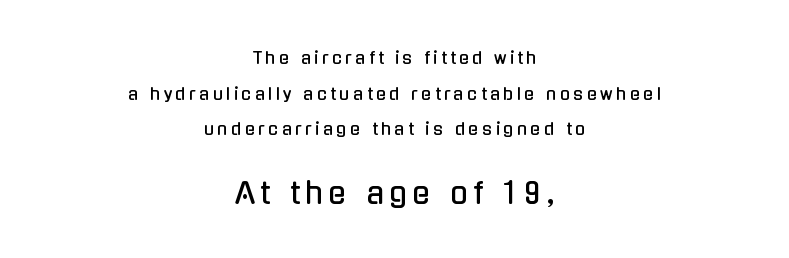
In CSS terms this would be text-align: center. Nobody drew a line under any word here. Spacing verdict: proportional, widths tailored to each character. Interline gaps are noticeably wide in this sample. This rendering employs a face without finishing strokes, i.e., a sans-serif. Of the two passages, the one underneath uses the larger point size.
